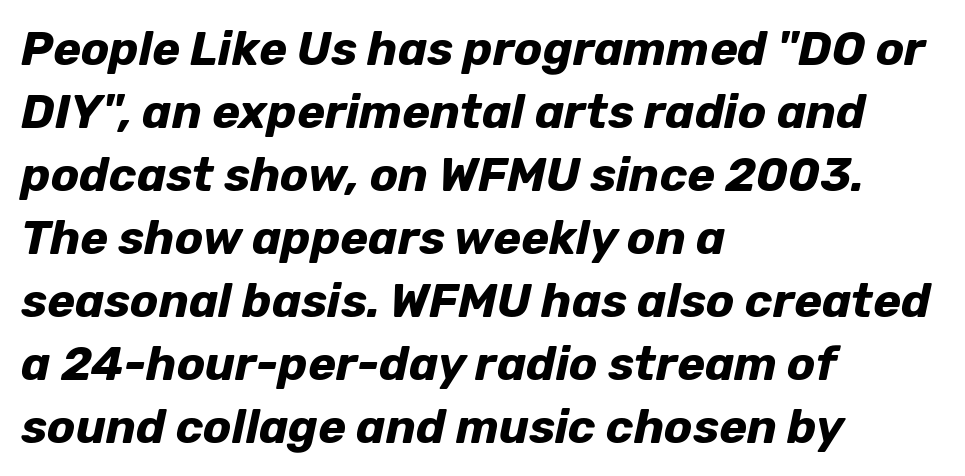
Pretty heavy lettering here — definitely bold. Vertical spacing — default. Does the copy run flush right? No — it runs flush left. Glance below the letters and you will spot only blank space.
